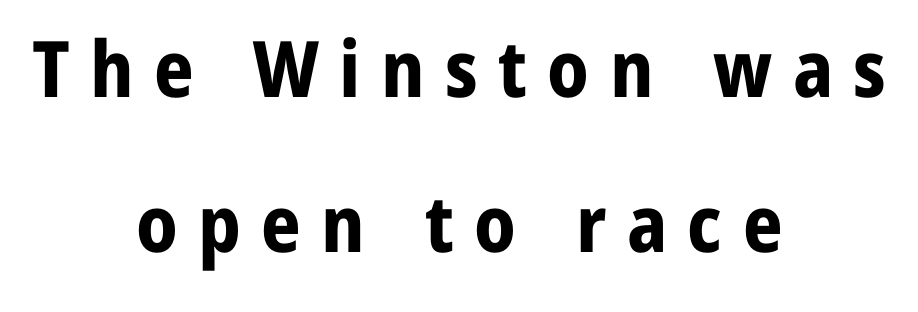
The image shows 78 px bold sans-serif type, upright; set centered, loose line spacing (1.99x), unusually wide letter spacing (+0.26 em), not underlined; low stroke contrast and a medium x-height.
